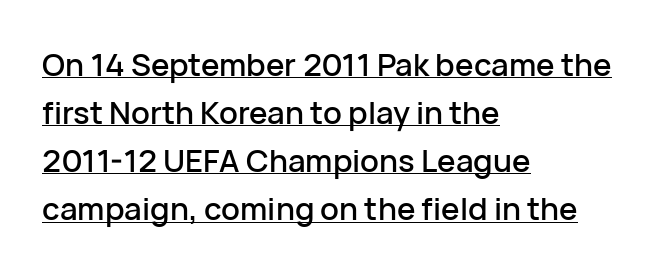
The image shows 31 px sans-serif type, upright; set left-aligned, normal line spacing (1.55x), normal letter spacing, underlined; low stroke contrast and a medium x-height.
